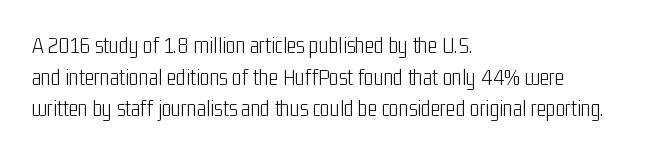
{"italic": "no", "bold": "no", "underline": "no", "align": "left", "line_spacing": "normal", "line_spacing_ratio": 1.38, "letter_spacing": "normal", "letter_spacing_em": 0.0, "glyph_px": 23}
